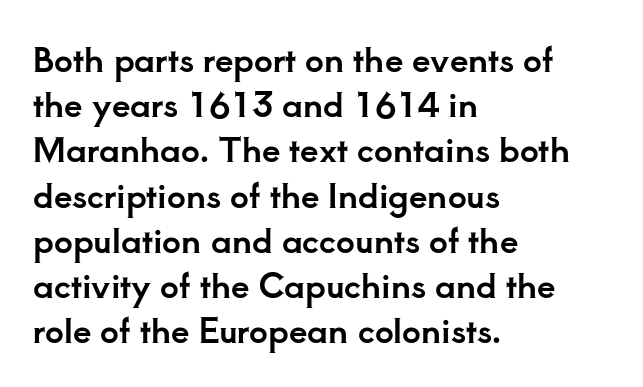
{"serif": "yes", "italic": "no", "width": "normal", "stroke_contrast": "low", "x_height": "small", "monospaced": "no", "underline": "no", "align": "left", "line_spacing": "normal", "line_spacing_ratio": 1.37, "letter_spacing": "normal", "letter_spacing_em": 0.0, "glyph_px": 33}
